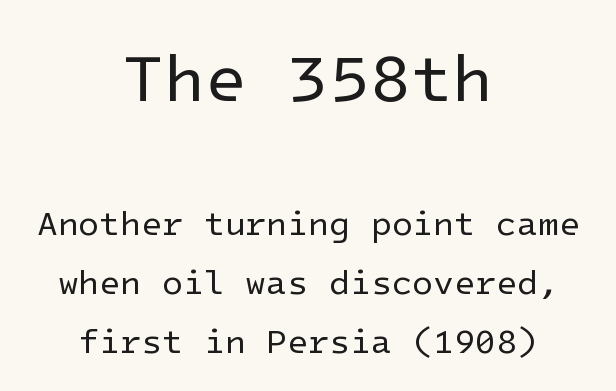
{"serif": "no", "italic": "no", "bold": "no", "weight": "regular", "width": "normal", "stroke_contrast": "low", "x_height": "medium", "underline": "no", "align": "center", "line_spacing_ratio": 1.74, "letter_spacing": "normal", "letter_spacing_em": 0.0, "larger_block": "first", "size_ratio": 1.97, "glyph_px": 67}
